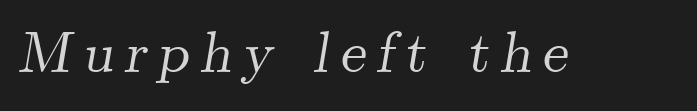
The image shows 58 px serif type, italic (leaning right); set not underlined; medium stroke contrast and a small x-height.
